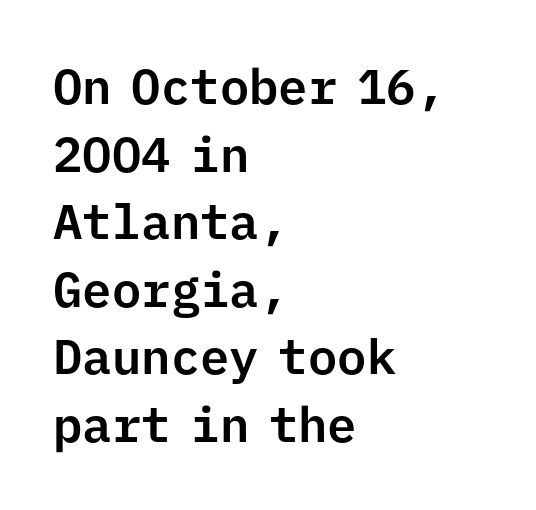
Q: Is the text italic (slanted)? A: No, it is upright.
Q: Is the typeface a serif or a sans-serif typeface? A: Sans-serif.
Q: Is the text underlined? A: No.
Q: How is the paragraph aligned? A: Left-aligned.
Q: Is the spacing between letters normal or unusually wide? A: Normal.
Q: Is the spacing between lines tight, normal or loose? A: Normal.
Q: Width (condensed, normal, or wide)? A: Normal.
Q: Stroke contrast? A: Low.
Q: x-height? A: Medium.
Q: Monospaced? A: Yes.
